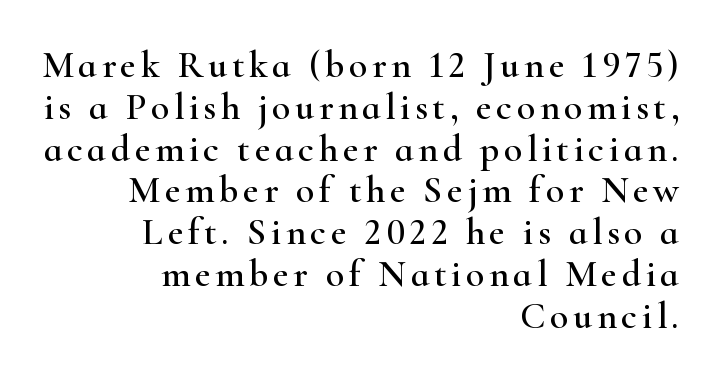
Line spacing here is tight. Lines of text with bare space underneath. The typography opts for an upright posture over an oblique one. The face used here is proportionally spaced, like ordinary book or web type.
